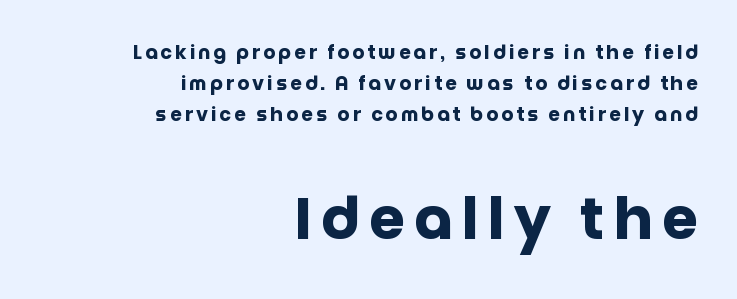
Q: Is the text bold? A: Yes.
Q: Is the text italic (slanted)? A: No, it is upright.
Q: Is the typeface a serif or a sans-serif typeface? A: Sans-serif.
Q: Is the text underlined? A: No.
Q: How is the paragraph aligned? A: Right-aligned.
Q: Is the spacing between lines tight, normal or loose? A: Normal.
Q: Which block of text is set in a larger size, the first (top) or the second (bottom)? A: The second (bottom) one.
Q: Width (condensed, normal, or wide)? A: Normal.
Q: Stroke contrast? A: Low.
Q: x-height? A: Large.
Q: Monospaced? A: No.
